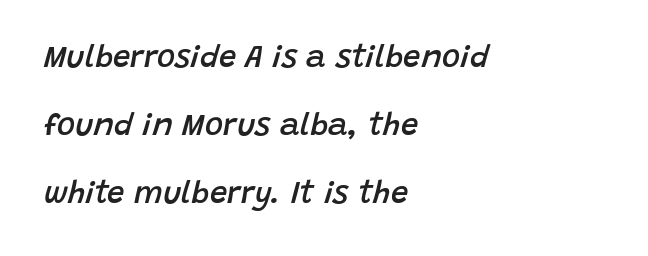
Is this a fixed-width face? No — the glyphs have proportional, varying widths. A great deal of white space separates one row of letters from the next. Descender tails drop into unmarked territory. I'd describe the lettering as semibold — firm but not a full bold. Honestly, the letter spacing is just normal — you wouldn't notice it.
